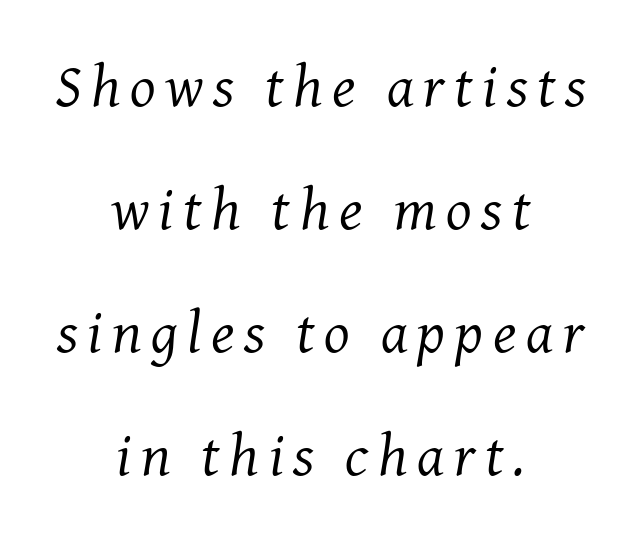
Q: Is the text bold? A: No.
Q: Is the text italic (slanted)? A: Yes, it leans right by about 8 degrees.
Q: Is the typeface a serif or a sans-serif typeface? A: Serif.
Q: Is the text underlined? A: No.
Q: How is the paragraph aligned? A: Centered.
Q: Is the spacing between lines tight, normal or loose? A: Loose.
Q: Width (condensed, normal, or wide)? A: Normal.
Q: Stroke contrast? A: Medium.
Q: x-height? A: Medium.
Q: Monospaced? A: No.
